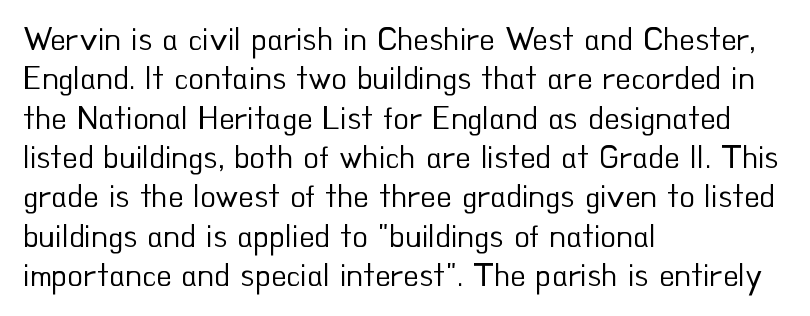
{"serif": "no", "italic": "no", "bold": "no", "weight": "regular", "width": "normal", "stroke_contrast": "low", "x_height": "small", "monospaced": "no", "underline": "no", "align": "left", "line_spacing_ratio": 1.23, "letter_spacing": "normal", "letter_spacing_em": 0.0, "glyph_px": 32}
